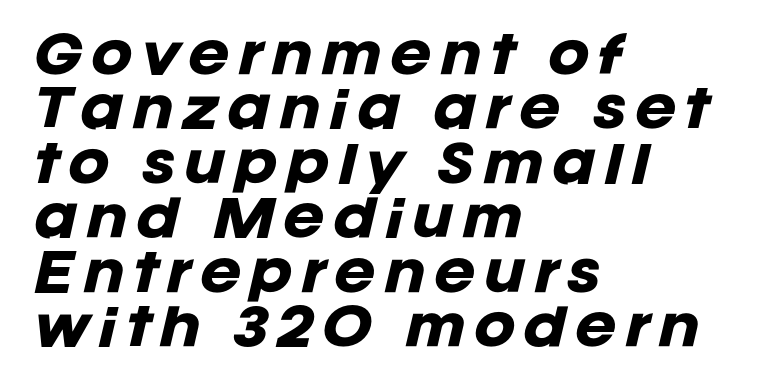
{"italic": "yes", "lean": "right", "slant_degrees": 12, "bold": "yes", "weight": "heavy", "width": "normal", "stroke_contrast": "low", "x_height": "large", "monospaced": "no", "underline": "no", "align": "left", "line_spacing": "tight", "line_spacing_ratio": 1.09, "glyph_px": 50}
